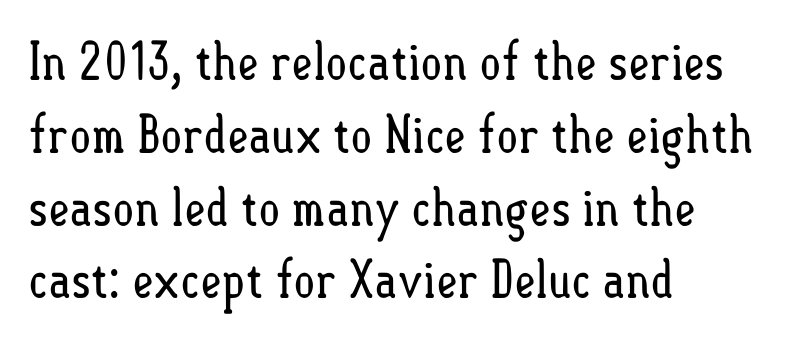
The image shows 52 px regular-weight, condensed type, upright; set left-aligned, normal line spacing (1.4x), normal letter spacing, not underlined; low stroke contrast and a small x-height.
